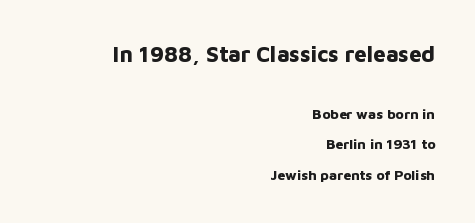
The font is running at its bold setting. The typography opts for an upright posture over an oblique one. If you drew a ruler down the right edge, every line would touch it. Type size steps down from the first block to the second.
